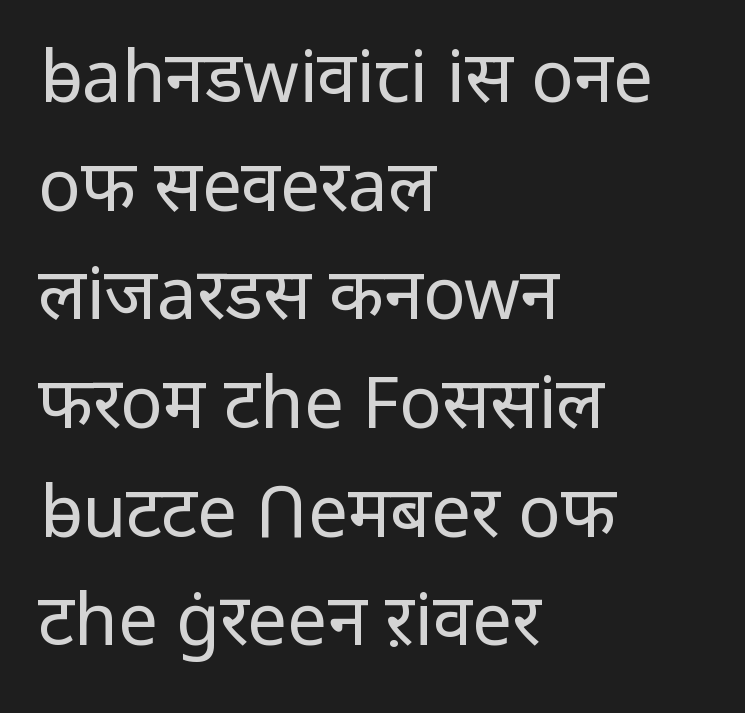
Q: Is the text bold? A: No.
Q: Is the text italic (slanted)? A: No, it is upright.
Q: Is the typeface a serif or a sans-serif typeface? A: Sans-serif.
Q: Is the text underlined? A: No.
Q: How is the paragraph aligned? A: Left-aligned.
Q: Is the spacing between letters normal or unusually wide? A: Normal.
Q: Is the spacing between lines tight, normal or loose? A: Normal.
Q: Width (condensed, normal, or wide)? A: Normal.
Q: Stroke contrast? A: Low.
Q: x-height? A: Medium.
Q: Monospaced? A: No.
